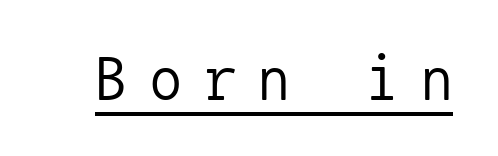
Does the type have serifs? No, each stem ends abruptly. The letterforms sit at book weight or below. Note the uniform advance width — an 'i' takes as much space as an 'm'. Nope, not italic — everything's standing straight. Quick note: underline on. Is the letter spacing exaggerated? Yes — the characters are pushed far apart.
